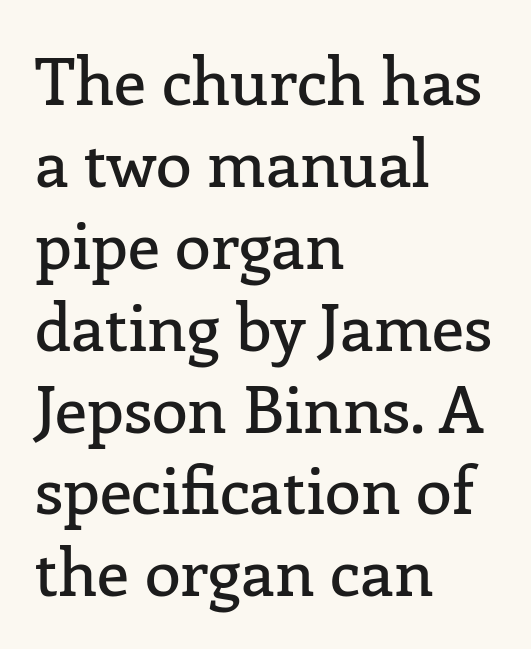
{"serif": "yes", "italic": "no", "width": "normal", "stroke_contrast": "low", "x_height": "medium", "monospaced": "no", "underline": "no", "align": "left", "line_spacing": "normal", "line_spacing_ratio": 1.26, "letter_spacing": "normal", "letter_spacing_em": 0.0, "glyph_px": 65}
